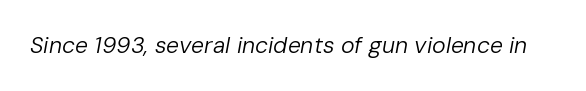
The image shows 23 px text type, italic (leaning right); set normal letter spacing, not underlined.
